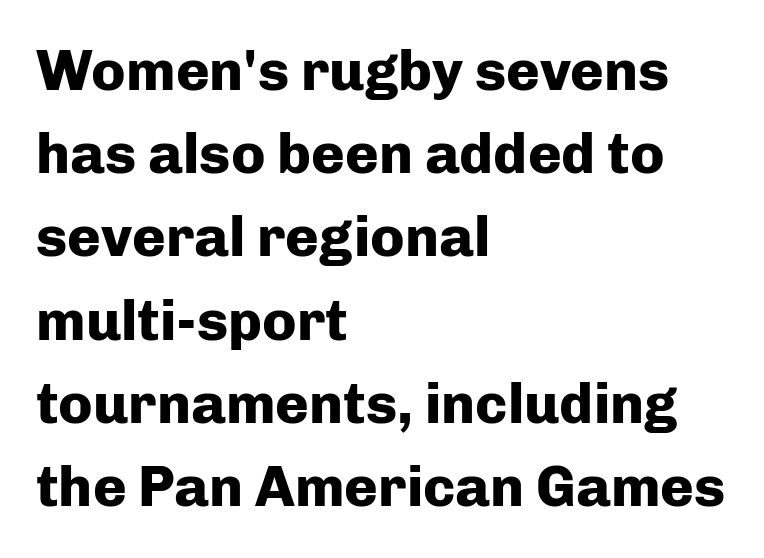
Q: Is the text bold? A: Yes.
Q: Is the text italic (slanted)? A: No, it is upright.
Q: Is the typeface a serif or a sans-serif typeface? A: Sans-serif.
Q: Is the text underlined? A: No.
Q: How is the paragraph aligned? A: Left-aligned.
Q: Is the spacing between letters normal or unusually wide? A: Normal.
Q: Is the spacing between lines tight, normal or loose? A: Normal.
Q: Width (condensed, normal, or wide)? A: Normal.
Q: Stroke contrast? A: Low.
Q: x-height? A: Medium.
Q: Monospaced? A: No.
